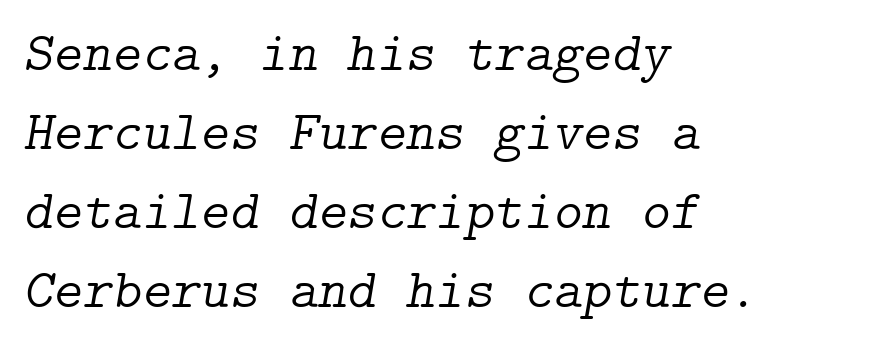
Q: Is the text bold? A: No.
Q: Is the text italic (slanted)? A: Yes, it leans right by about 9 degrees.
Q: Is the typeface a serif or a sans-serif typeface? A: Serif.
Q: Is the text underlined? A: No.
Q: How is the paragraph aligned? A: Left-aligned.
Q: Is the spacing between letters normal or unusually wide? A: Normal.
Q: Is the spacing between lines tight, normal or loose? A: Normal.
Q: Width (condensed, normal, or wide)? A: Normal.
Q: Stroke contrast? A: Low.
Q: x-height? A: Medium.
